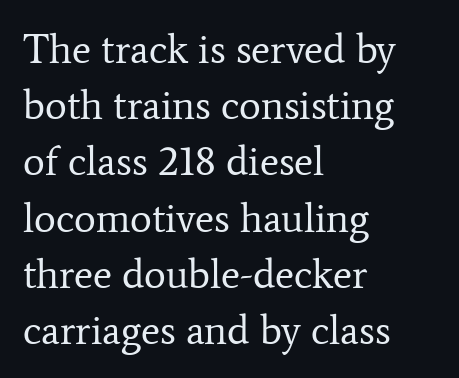
The image shows 41 px regular-weight serif type, upright; set left-aligned, normal line spacing (1.37x), normal letter spacing, not underlined; low stroke contrast and a medium x-height.
